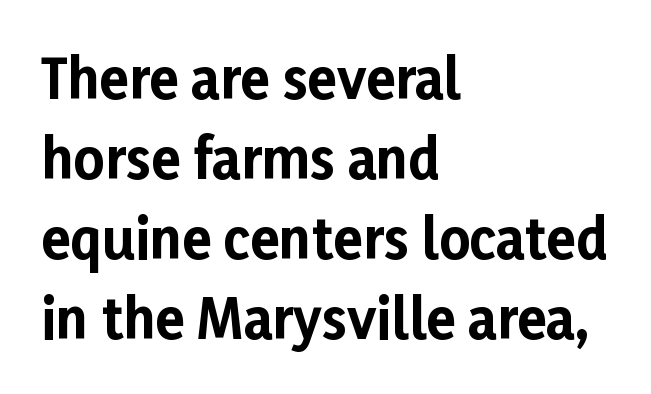
Successive baselines arrive at the customary interval. Standard letterfit; no display-style spreading of the glyphs. Stroke thickness is high; the sample reads as a true bold. These lines are rendered in a variable-pitch font. Rendered with straight, roman letterforms.
